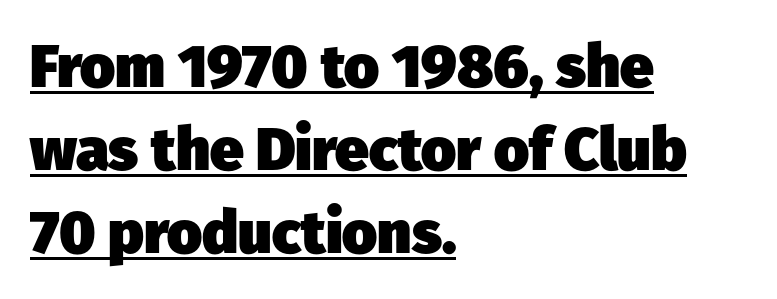
{"serif": "no", "bold": "yes", "weight": "heavy", "width": "normal", "stroke_contrast": "low", "x_height": "medium", "monospaced": "no", "underline": "yes", "align": "left", "line_spacing": "normal", "line_spacing_ratio": 1.38, "letter_spacing": "normal", "letter_spacing_em": 0.0, "glyph_px": 60}
